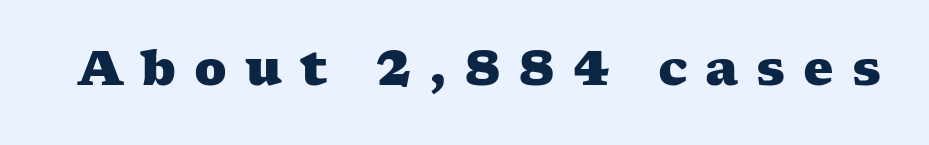
Students, this is bold: see how much ink each stroke carries. The specimen omits any rule beneath the text block's lines. Between one letter and the next there's a generous, obvious gap. In terms of letterform style, serifs are clearly present.
